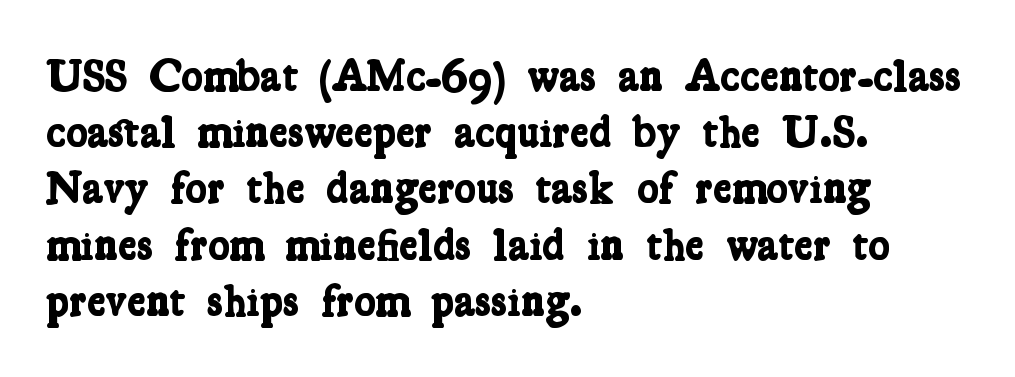
The image shows 45 px bold, condensed serif type; set left-aligned, normal line spacing (1.25x), normal letter spacing, not underlined; low stroke contrast and a medium x-height.
